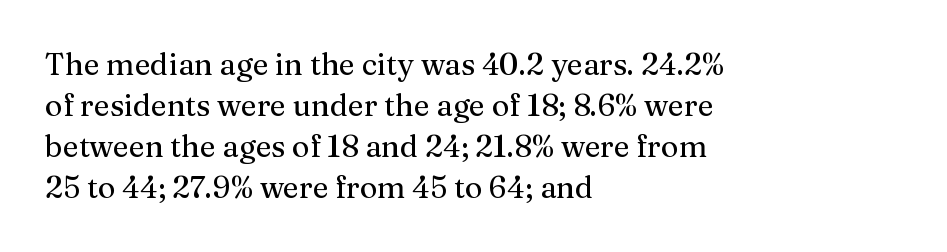
Q: Is the text italic (slanted)? A: No, it is upright.
Q: Is the typeface a serif or a sans-serif typeface? A: Serif.
Q: Is the text underlined? A: No.
Q: How is the paragraph aligned? A: Left-aligned.
Q: Is the spacing between letters normal or unusually wide? A: Normal.
Q: Is the spacing between lines tight, normal or loose? A: Normal.
Q: Width (condensed, normal, or wide)? A: Normal.
Q: Stroke contrast? A: Medium.
Q: x-height? A: Medium.
Q: Monospaced? A: No.
